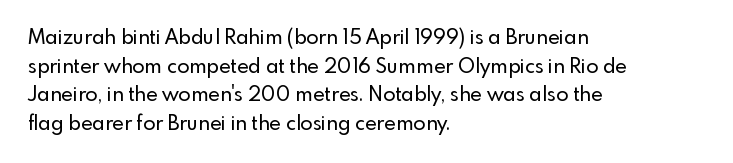
Q: Is the text italic (slanted)? A: No, it is upright.
Q: Is the text underlined? A: No.
Q: How is the paragraph aligned? A: Left-aligned.
Q: Is the spacing between letters normal or unusually wide? A: Normal.
Q: Is the spacing between lines tight, normal or loose? A: Normal.
